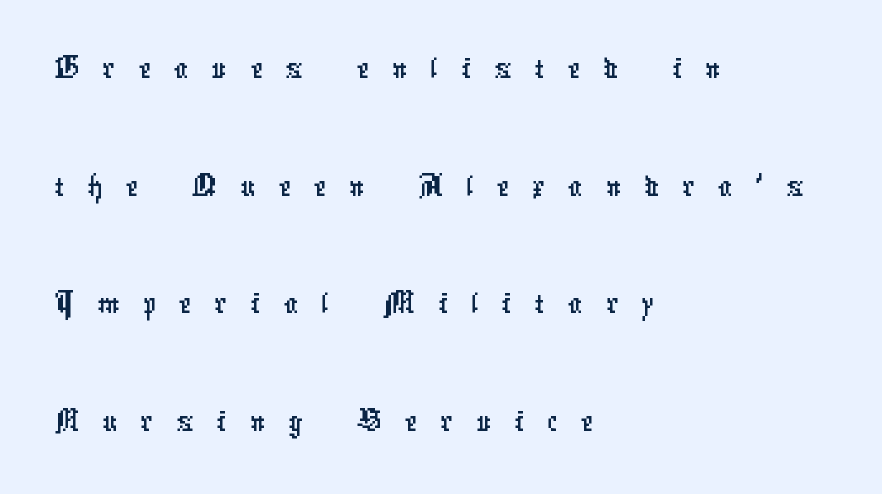
Q: Is the typeface a serif or a sans-serif typeface? A: Sans-serif.
Q: Is the text underlined? A: No.
Q: How is the paragraph aligned? A: Left-aligned.
Q: Is the spacing between letters normal or unusually wide? A: Unusually wide.
Q: Is the spacing between lines tight, normal or loose? A: Normal.
Q: Width (condensed, normal, or wide)? A: Condensed.
Q: Stroke contrast? A: Low.
Q: x-height? A: Medium.
Q: Monospaced? A: No.
